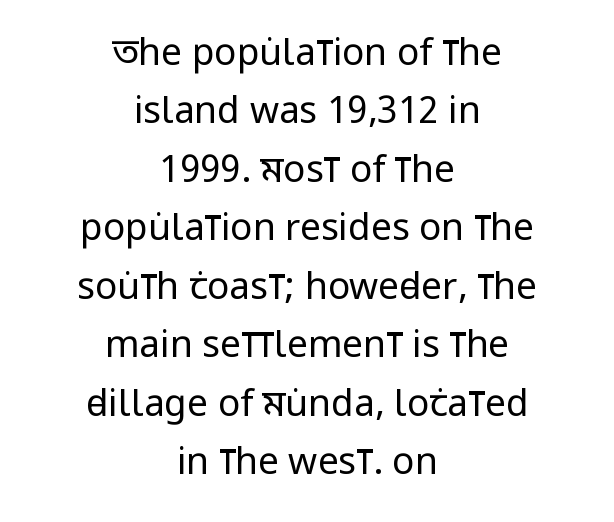
{"serif": "no", "italic": "no", "bold": "no", "weight": "regular", "width": "condensed", "stroke_contrast": "low", "x_height": "large", "monospaced": "no", "underline": "no", "align": "center", "line_spacing": "normal", "line_spacing_ratio": 1.58, "letter_spacing": "normal", "letter_spacing_em": 0.0, "glyph_px": 37}
